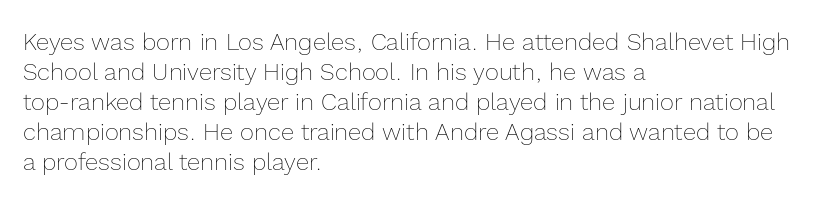
Q: Is the text bold? A: No.
Q: Is the text italic (slanted)? A: No, it is upright.
Q: Is the text underlined? A: No.
Q: How is the paragraph aligned? A: Left-aligned.
Q: Is the spacing between letters normal or unusually wide? A: Normal.
Q: Is the spacing between lines tight, normal or loose? A: Normal.
